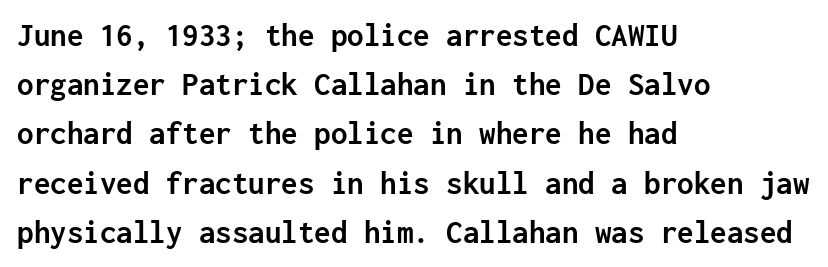
The image shows 33 px semibold sans-serif type, upright, monospaced; set left-aligned, normal line spacing (1.49x), normal letter spacing, not underlined; low stroke contrast and a medium x-height.
